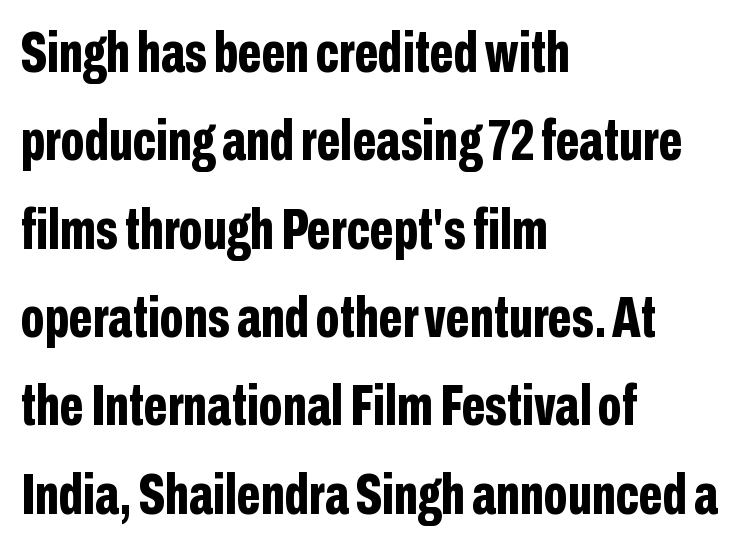
{"serif": "no", "italic": "no", "bold": "yes", "weight": "bold", "width": "condensed", "stroke_contrast": "low", "x_height": "medium", "monospaced": "no", "underline": "no", "align": "left", "line_spacing": "normal", "line_spacing_ratio": 1.55, "letter_spacing": "normal", "letter_spacing_em": 0.0, "glyph_px": 57}
